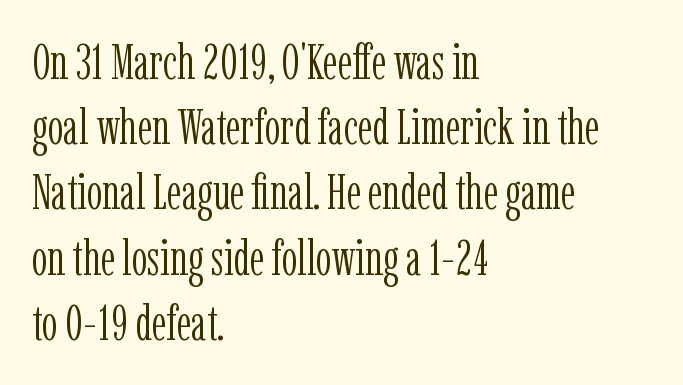
{"serif": "yes", "italic": "no", "bold": "no", "weight": "light", "width": "condensed", "stroke_contrast": "low", "x_height": "medium", "monospaced": "no", "underline": "no", "align": "left", "line_spacing": "normal", "line_spacing_ratio": 1.33, "letter_spacing": "normal", "letter_spacing_em": 0.0, "glyph_px": 49}
